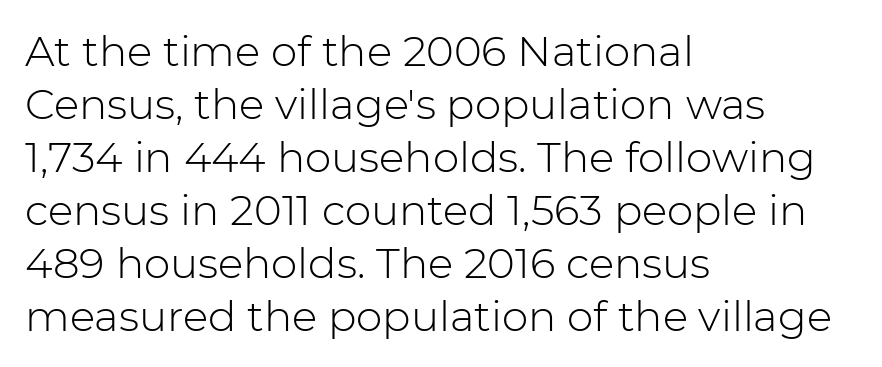
{"serif": "no", "italic": "no", "bold": "no", "weight": "light", "width": "normal", "stroke_contrast": "low", "x_height": "medium", "monospaced": "no", "underline": "no", "align": "left", "line_spacing": "normal", "line_spacing_ratio": 1.26, "letter_spacing": "normal", "letter_spacing_em": 0.0, "glyph_px": 42}
